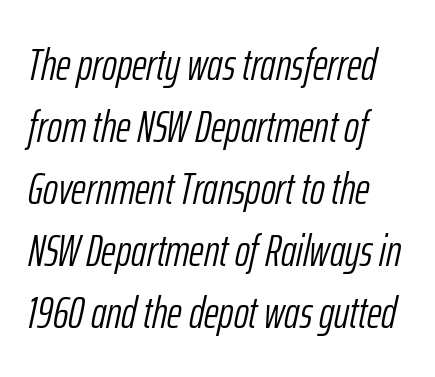
Q: Is the text bold? A: No.
Q: Is the text italic (slanted)? A: Yes, it leans right by about 12 degrees.
Q: Is the text underlined? A: No.
Q: How is the paragraph aligned? A: Left-aligned.
Q: Is the spacing between letters normal or unusually wide? A: Normal.
Q: Is the spacing between lines tight, normal or loose? A: Normal.
Q: Width (condensed, normal, or wide)? A: Condensed.
Q: Stroke contrast? A: Low.
Q: x-height? A: Medium.
Q: Monospaced? A: No.
